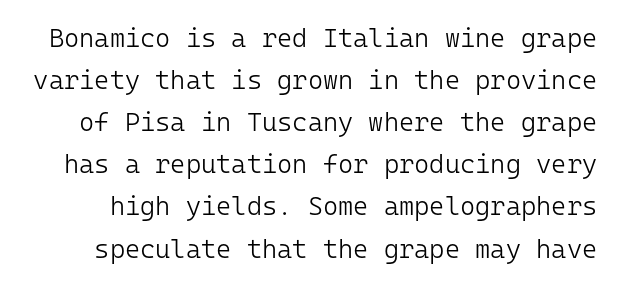
The image shows 26 px text type, upright; set normal line spacing (1.62x), normal letter spacing, not underlined.
